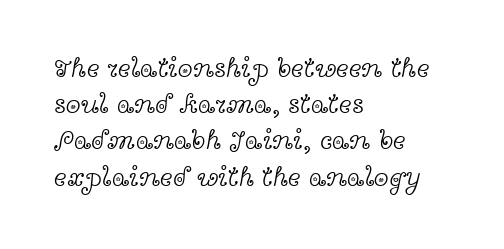
Q: Is the text bold? A: No.
Q: Is the text italic (slanted)? A: Yes.
Q: Is the text underlined? A: No.
Q: How is the paragraph aligned? A: Left-aligned.
Q: Is the spacing between letters normal or unusually wide? A: Normal.
Q: Is the spacing between lines tight, normal or loose? A: Normal.
